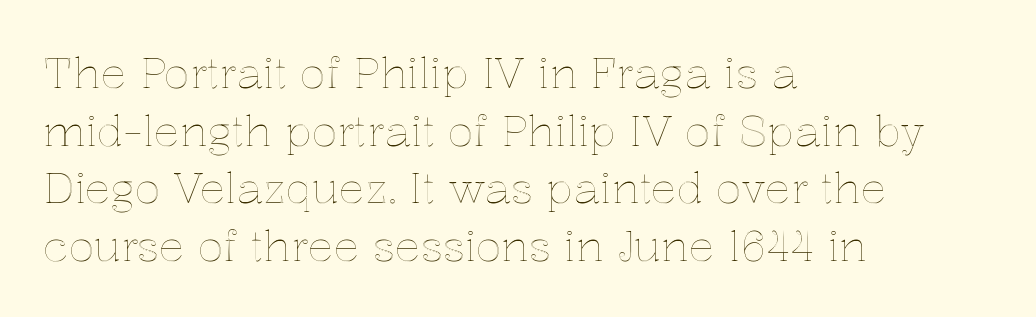
The image shows 43 px text type, upright; set left-aligned, normal line spacing (1.34x), normal letter spacing, not underlined; a medium x-height.
